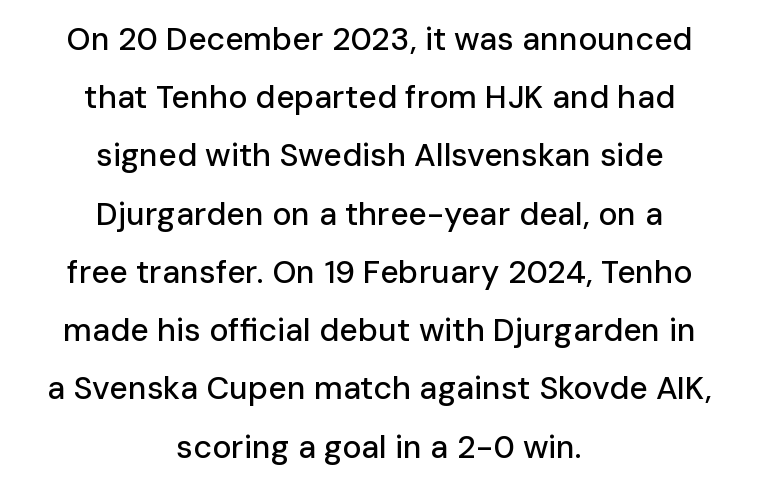
The image shows 32 px sans-serif type, upright; set centered, line spacing 1.82x, normal letter spacing, not underlined; low stroke contrast and a medium x-height.
